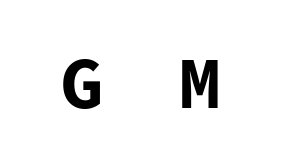
{"serif": "no", "italic": "no", "bold": "yes", "weight": "bold", "width": "normal", "stroke_contrast": "low", "x_height": "medium", "monospaced": "yes", "underline": "no", "letter_spacing": "wide", "letter_spacing_em": 0.21, "glyph_px": 73}
